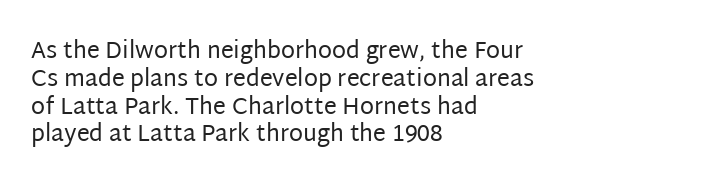
Italic: no, the glyphs are upright roman. Typeset ragged right — the left edge is the straight one. The gaps between neighbouring characters are ordinary and unremarkable. No letter is thick-stroked: the sample isn't bold. Lines of text with bare space underneath.
